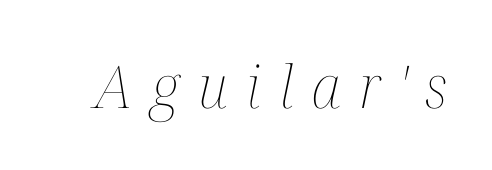
The image shows 59 px thin, condensed type, italic (leaning right); set unusually wide letter spacing (+0.32 em), not underlined; medium stroke contrast and a medium x-height.
